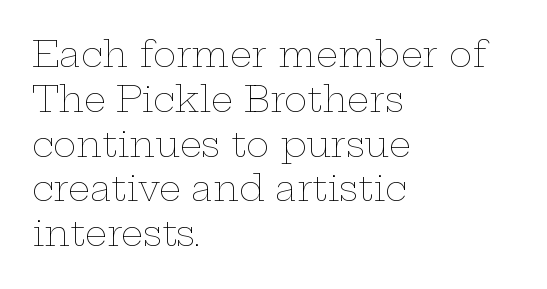
Q: Is the text bold? A: No.
Q: Is the text italic (slanted)? A: No, it is upright.
Q: Is the text underlined? A: No.
Q: How is the paragraph aligned? A: Left-aligned.
Q: Is the spacing between letters normal or unusually wide? A: Normal.
Q: Is the spacing between lines tight, normal or loose? A: Normal.
Q: Width (condensed, normal, or wide)? A: Wide.
Q: Stroke contrast? A: Low.
Q: x-height? A: Medium.
Q: Monospaced? A: No.
